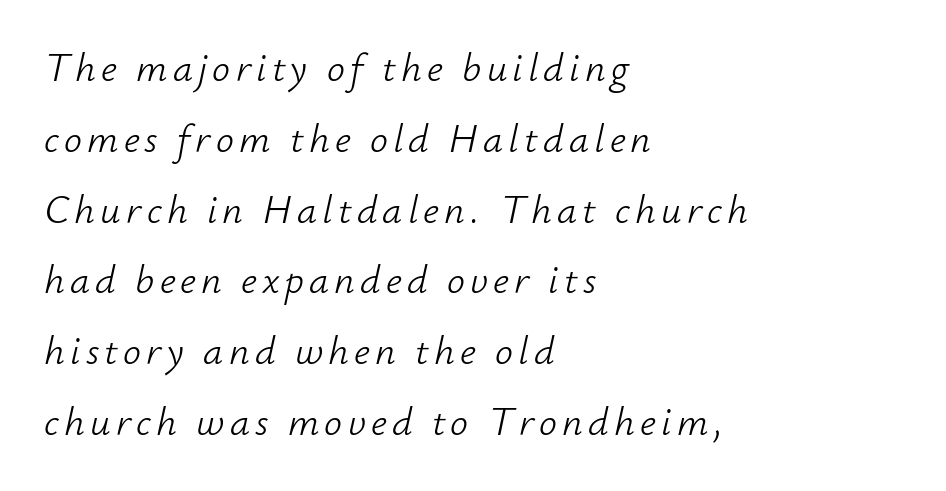
The image shows 40 px light type, italic (leaning right); set left-aligned, line spacing 1.77x, not underlined; low stroke contrast and a small x-height.
